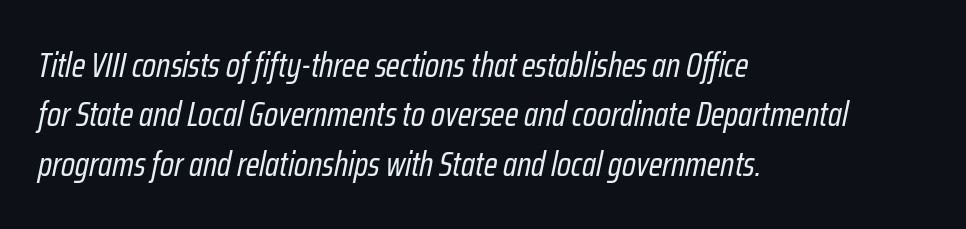
Q: Is the text bold? A: No.
Q: Is the text italic (slanted)? A: Yes, it leans right by about 12 degrees.
Q: Is the text underlined? A: No.
Q: How is the paragraph aligned? A: Left-aligned.
Q: Is the spacing between letters normal or unusually wide? A: Normal.
Q: Is the spacing between lines tight, normal or loose? A: Normal.
Q: Width (condensed, normal, or wide)? A: Condensed.
Q: Stroke contrast? A: Low.
Q: x-height? A: Medium.
Q: Monospaced? A: No.
